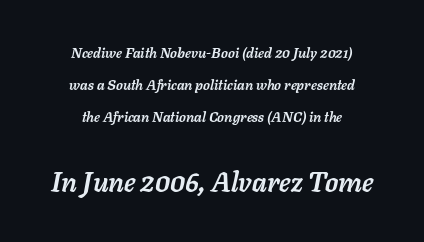
Only glyphs here, with clear space below each row. The font is running at its bold setting. Whoever set this made the second block the dominant, larger element. This rendering leaves character spacing at its baseline value. Typeset on center — no edge is straight.
